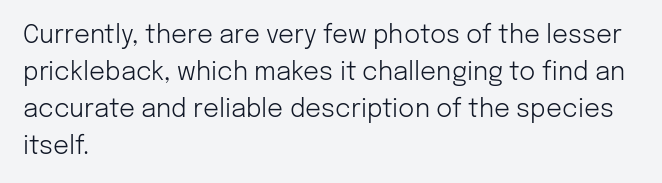
A typesetter would call this leading conventional body-copy spacing. Descender tails drop into unmarked territory. Visually the block forms a straight wall on the left and a jagged coastline on the right. Do the letters lean? They stand straight.
